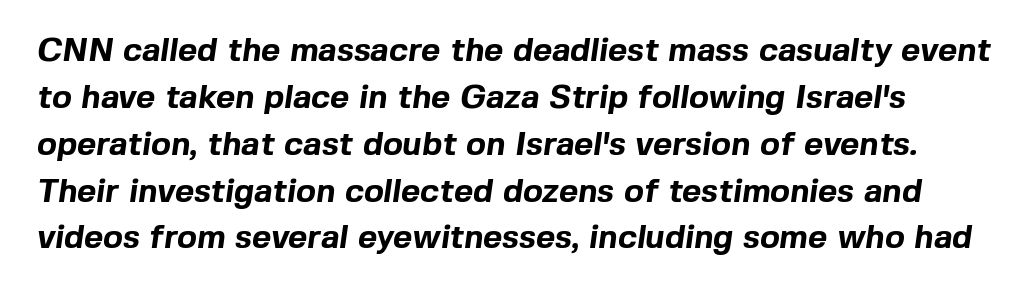
Q: Is the text bold? A: Yes.
Q: Is the typeface a serif or a sans-serif typeface? A: Sans-serif.
Q: Is the text underlined? A: No.
Q: Is the spacing between letters normal or unusually wide? A: Normal.
Q: Is the spacing between lines tight, normal or loose? A: Normal.
Q: Width (condensed, normal, or wide)? A: Normal.
Q: x-height? A: Medium.
Q: Monospaced? A: No.
